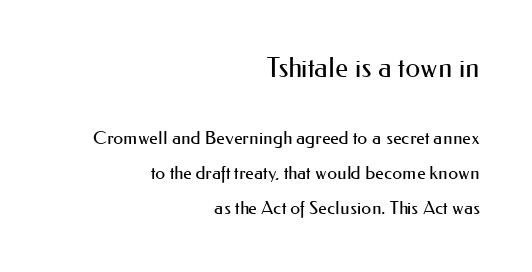
{"italic": "no", "bold": "no", "underline": "no", "align": "right", "line_spacing": "loose", "line_spacing_ratio": 1.96, "letter_spacing": "normal", "letter_spacing_em": 0.0, "larger_block": "first", "size_ratio": 1.5, "glyph_px": 27}
